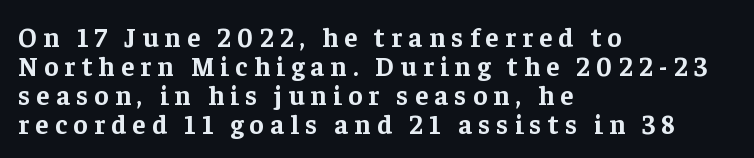
Q: Is the text bold? A: Yes.
Q: Is the text italic (slanted)? A: No, it is upright.
Q: Is the text underlined? A: No.
Q: How is the paragraph aligned? A: Left-aligned.
Q: Is the spacing between letters normal or unusually wide? A: Unusually wide.
Q: Is the spacing between lines tight, normal or loose? A: Tight.
